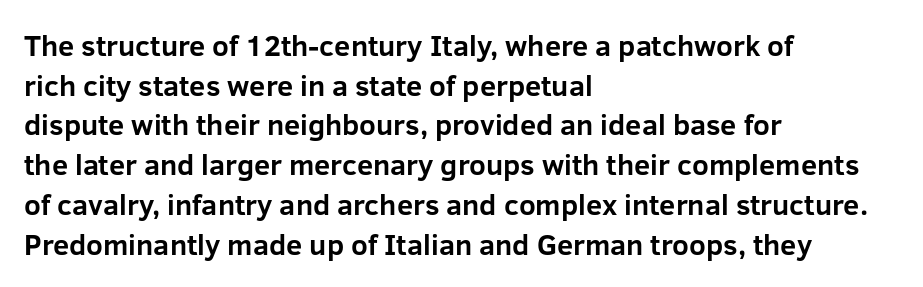
Q: Is the text bold? A: Yes.
Q: Is the text italic (slanted)? A: No, it is upright.
Q: Is the typeface a serif or a sans-serif typeface? A: Sans-serif.
Q: Is the text underlined? A: No.
Q: How is the paragraph aligned? A: Left-aligned.
Q: Is the spacing between letters normal or unusually wide? A: Normal.
Q: Is the spacing between lines tight, normal or loose? A: Normal.
Q: Width (condensed, normal, or wide)? A: Normal.
Q: Stroke contrast? A: Low.
Q: x-height? A: Medium.
Q: Monospaced? A: No.
